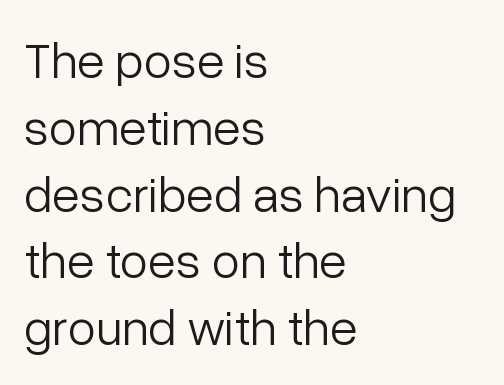
{"serif": "no", "italic": "no", "bold": "no", "weight": "light", "width": "normal", "stroke_contrast": "low", "x_height": "medium", "monospaced": "no", "underline": "no", "align": "left", "line_spacing": "normal", "line_spacing_ratio": 1.31, "letter_spacing": "normal", "letter_spacing_em": 0.0, "glyph_px": 51}
